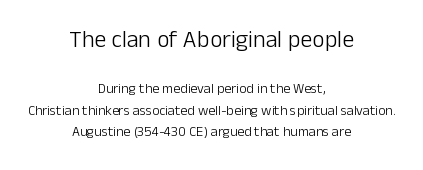
The image shows 24 px text type, upright; set centered, normal line spacing (1.51x), normal letter spacing, not underlined; the first (top) block is 1.71x larger.
